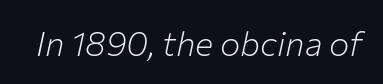
{"italic": "yes", "lean": "right", "slant_degrees": 12, "bold": "no", "weight": "light", "width": "normal", "stroke_contrast": "low", "x_height": "medium", "monospaced": "no", "underline": "no", "letter_spacing": "normal", "letter_spacing_em": 0.0, "glyph_px": 34}
